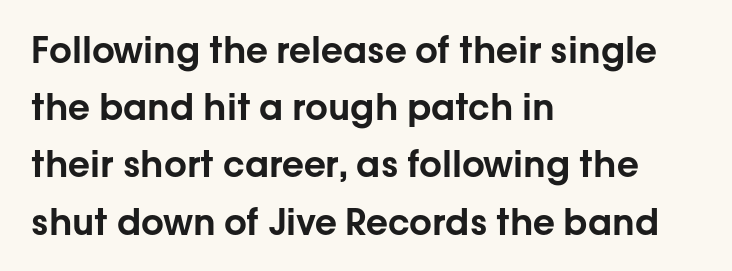
The image shows 36 px sans-serif type, upright; set left-aligned, normal line spacing (1.59x), normal letter spacing, not underlined; low stroke contrast and a medium x-height.
